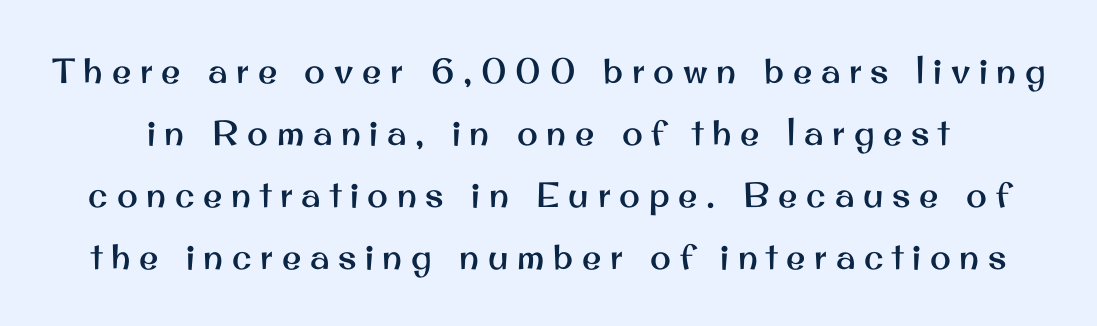
Q: Is the text italic (slanted)? A: No, it is upright.
Q: Is the typeface a serif or a sans-serif typeface? A: Sans-serif.
Q: Is the text underlined? A: No.
Q: Is the spacing between letters normal or unusually wide? A: Unusually wide.
Q: Width (condensed, normal, or wide)? A: Normal.
Q: Stroke contrast? A: Medium.
Q: x-height? A: Small.
Q: Monospaced? A: No.
